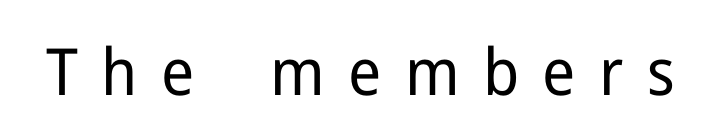
Q: Is the text bold? A: No.
Q: Is the text italic (slanted)? A: No, it is upright.
Q: Is the typeface a serif or a sans-serif typeface? A: Sans-serif.
Q: Is the text underlined? A: No.
Q: Is the spacing between letters normal or unusually wide? A: Unusually wide.
Q: Width (condensed, normal, or wide)? A: Normal.
Q: Stroke contrast? A: Low.
Q: x-height? A: Medium.
Q: Monospaced? A: No.
